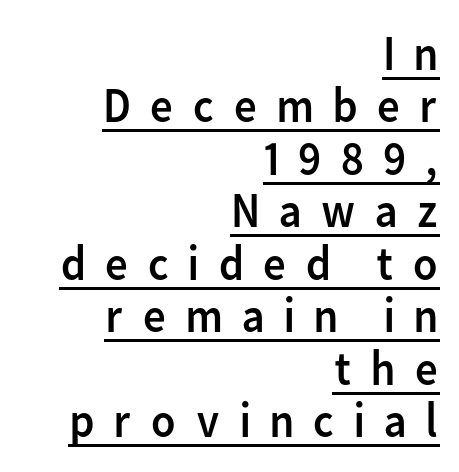
Words appear elongated and porous because spacing is wide. Typographically, this falls in the sans-serif category. The rendering uses natural spacing where letterforms have individual widths. This is roman type, the default non-slanted kind.
